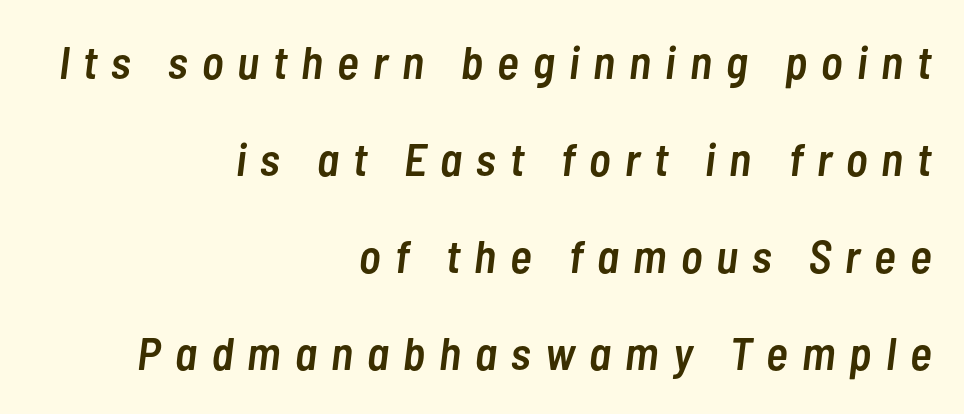
Glance below the letters and you will spot only blank space. Glyph-to-glyph distance is far greater than everyday printed text. The ragged edge is on the left, which tells us the setting is flush right. Is there much room between lines? Yes — plenty of vertical air separates them.
